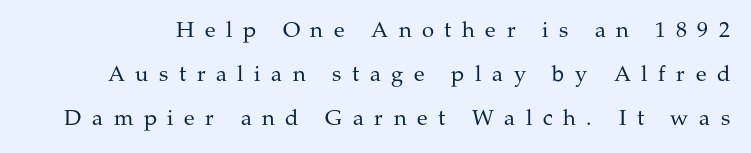
The image shows 22 px text type, upright; set loose line spacing (1.99x), unusually wide letter spacing (+0.48 em), not underlined.
